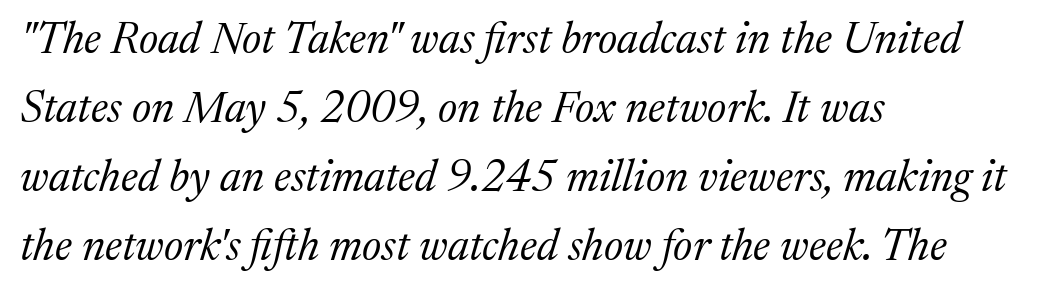
Q: Is the text bold? A: No.
Q: Is the text italic (slanted)? A: Yes, it leans right by about 17 degrees.
Q: Is the typeface a serif or a sans-serif typeface? A: Serif.
Q: Is the text underlined? A: No.
Q: How is the paragraph aligned? A: Left-aligned.
Q: Is the spacing between letters normal or unusually wide? A: Normal.
Q: Is the spacing between lines tight, normal or loose? A: Normal.
Q: Width (condensed, normal, or wide)? A: Normal.
Q: Stroke contrast? A: Medium.
Q: x-height? A: Medium.
Q: Monospaced? A: No.
